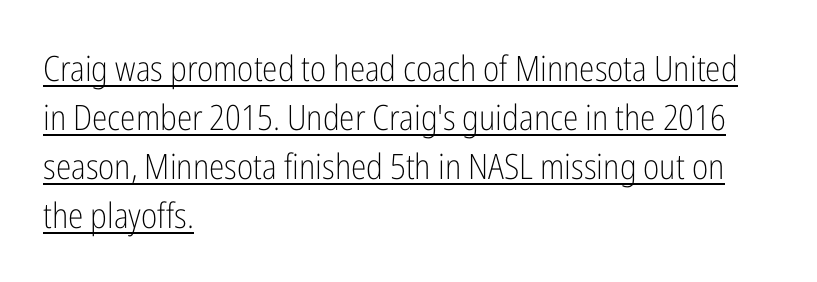
{"serif": "no", "italic": "no", "bold": "no", "weight": "light", "width": "condensed", "stroke_contrast": "low", "x_height": "medium", "monospaced": "no", "underline": "yes", "align": "left", "line_spacing": "normal", "line_spacing_ratio": 1.4, "letter_spacing": "normal", "letter_spacing_em": 0.0, "glyph_px": 35}
